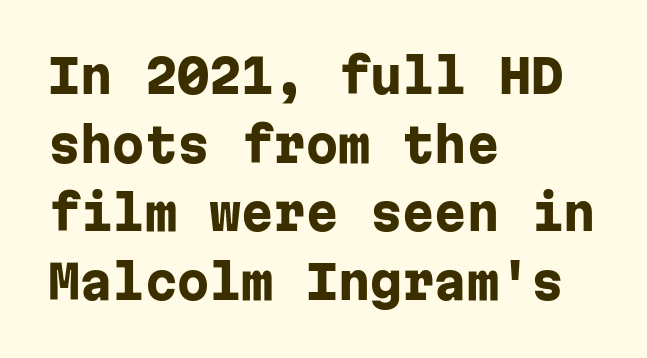
Q: Is the text bold? A: Yes.
Q: Is the text italic (slanted)? A: No, it is upright.
Q: Is the typeface a serif or a sans-serif typeface? A: Sans-serif.
Q: Is the text underlined? A: No.
Q: How is the paragraph aligned? A: Left-aligned.
Q: Is the spacing between letters normal or unusually wide? A: Normal.
Q: Is the spacing between lines tight, normal or loose? A: Normal.
Q: Width (condensed, normal, or wide)? A: Normal.
Q: Stroke contrast? A: Low.
Q: x-height? A: Medium.
Q: Monospaced? A: Yes.
